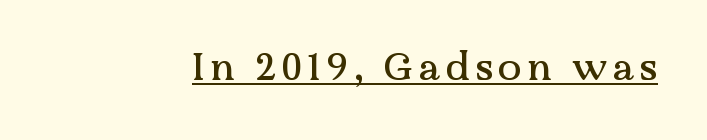
The image shows 39 px serif type, upright; set underlined; medium stroke contrast and a medium x-height.
